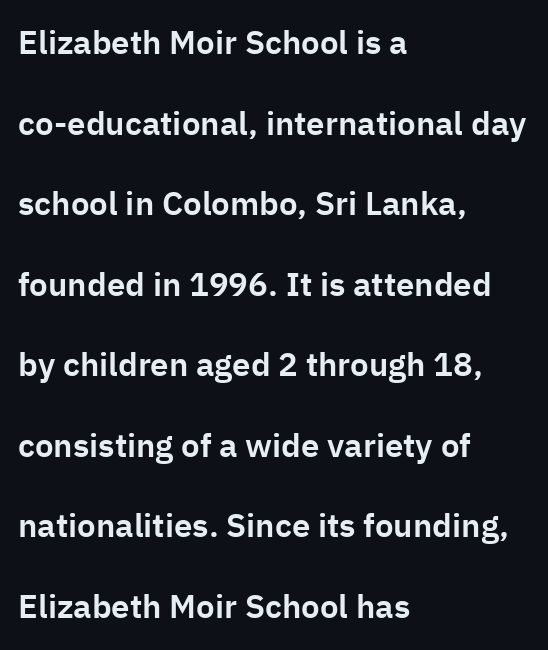
{"serif": "no", "italic": "no", "width": "normal", "stroke_contrast": "low", "x_height": "medium", "monospaced": "no", "underline": "no", "align": "left", "line_spacing": "loose", "line_spacing_ratio": 2.44, "letter_spacing": "normal", "letter_spacing_em": 0.0, "glyph_px": 33}
